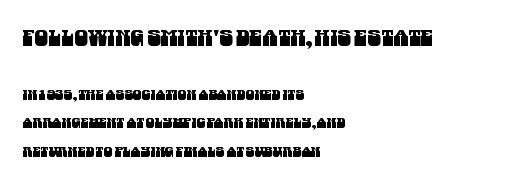
Q: Is the text underlined? A: No.
Q: How is the paragraph aligned? A: Left-aligned.
Q: Is the spacing between letters normal or unusually wide? A: Normal.
Q: Is the spacing between lines tight, normal or loose? A: Loose.
Q: Which block of text is set in a larger size, the first (top) or the second (bottom)? A: The first (top) one.
